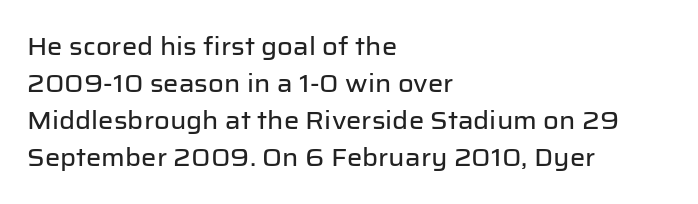
{"italic": "no", "underline": "no", "align": "left", "line_spacing": "normal", "line_spacing_ratio": 1.54, "letter_spacing": "normal", "letter_spacing_em": 0.0, "glyph_px": 24}
